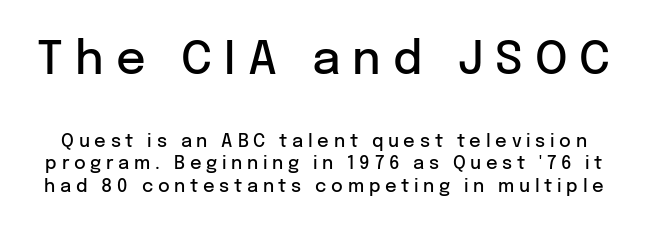
{"serif": "no", "italic": "no", "bold": "semi", "weight": "semibold", "width": "normal", "stroke_contrast": "low", "x_height": "medium", "monospaced": "no", "underline": "no", "line_spacing": "normal", "line_spacing_ratio": 1.26, "letter_spacing": "wide", "letter_spacing_em": 0.26, "larger_block": "first", "size_ratio": 2.56, "glyph_px": 46}
